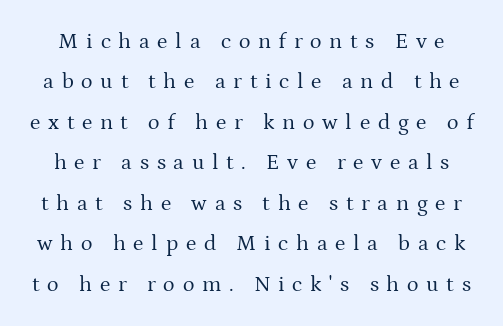
{"italic": "no", "bold": "no", "underline": "no", "line_spacing_ratio": 1.84, "letter_spacing": "wide", "letter_spacing_em": 0.35, "glyph_px": 22}
